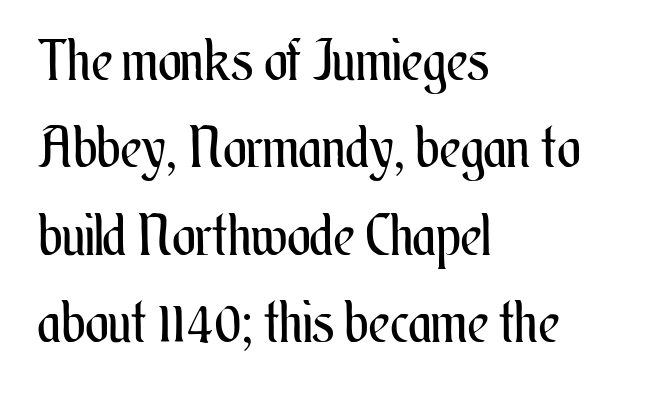
{"italic": "no", "bold": "no", "weight": "regular", "width": "condensed", "stroke_contrast": "medium", "x_height": "small", "monospaced": "no", "underline": "no", "align": "left", "line_spacing": "normal", "line_spacing_ratio": 1.56, "letter_spacing": "normal", "letter_spacing_em": 0.0, "glyph_px": 56}
